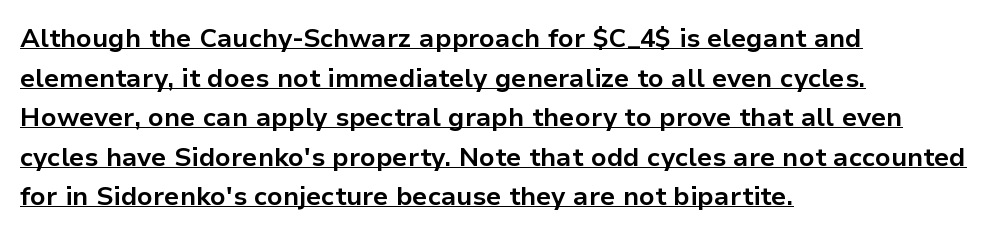
The image shows 26 px bold type, upright; set left-aligned, normal line spacing (1.52x), normal letter spacing, underlined.
